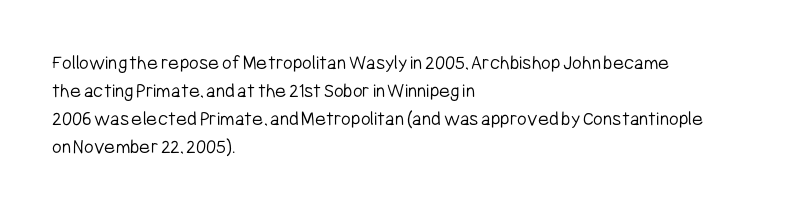
The paragraph has a hard left edge and a soft right edge. Rows of type keep a routine distance in the vertical direction. The letters sit at their default tracking, neither squeezed nor spread. Posture: vertical.
